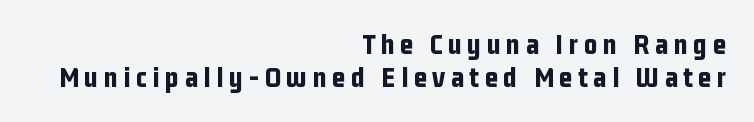
The image shows 29 px bold, condensed sans-serif type, upright; set right-aligned, tight line spacing (1.15x), not underlined; low stroke contrast and a medium x-height.
